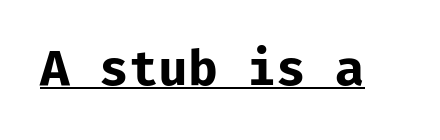
Q: Is the text bold? A: Yes.
Q: Is the text italic (slanted)? A: No, it is upright.
Q: Is the typeface a serif or a sans-serif typeface? A: Sans-serif.
Q: Is the text underlined? A: Yes.
Q: Is the spacing between letters normal or unusually wide? A: Normal.
Q: Width (condensed, normal, or wide)? A: Normal.
Q: Stroke contrast? A: Low.
Q: x-height? A: Medium.
Q: Monospaced? A: Yes.
